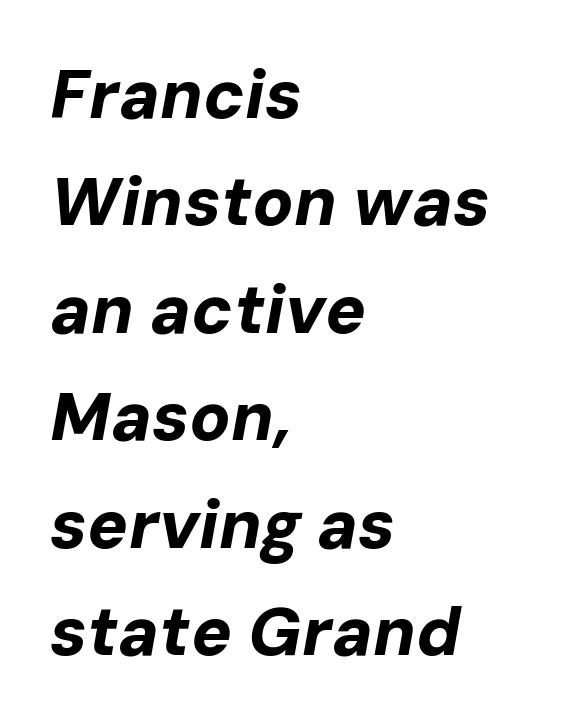
The image shows 68 px bold type, italic (leaning right); set left-aligned, normal line spacing (1.58x), normal letter spacing, not underlined; low stroke contrast and a medium x-height.
